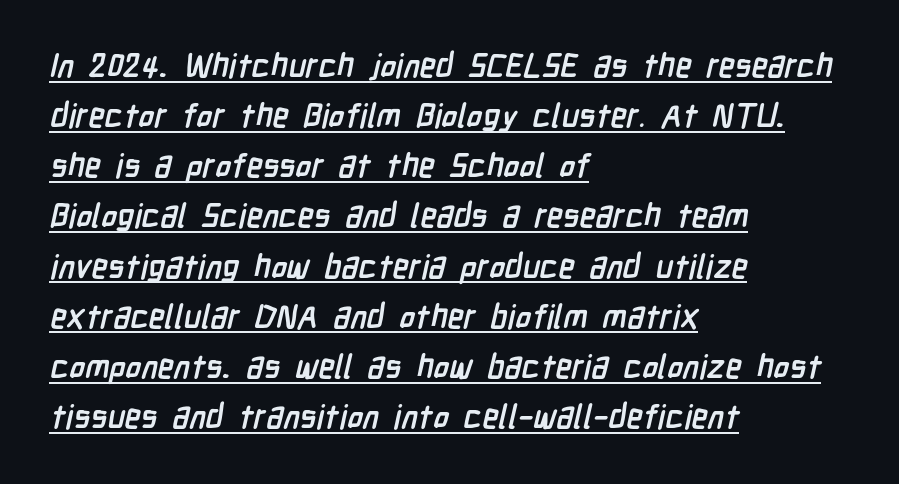
{"serif": "no", "bold": "yes", "weight": "semibold", "width": "condensed", "stroke_contrast": "low", "x_height": "medium", "monospaced": "no", "underline": "yes", "align": "left", "line_spacing": "normal", "line_spacing_ratio": 1.52, "letter_spacing": "normal", "letter_spacing_em": 0.0, "glyph_px": 33}
